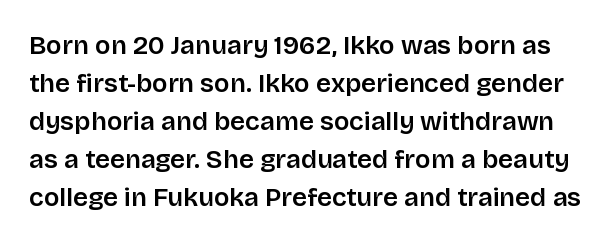
{"italic": "no", "underline": "no", "line_spacing": "normal", "line_spacing_ratio": 1.46, "letter_spacing": "normal", "letter_spacing_em": 0.0, "glyph_px": 26}
